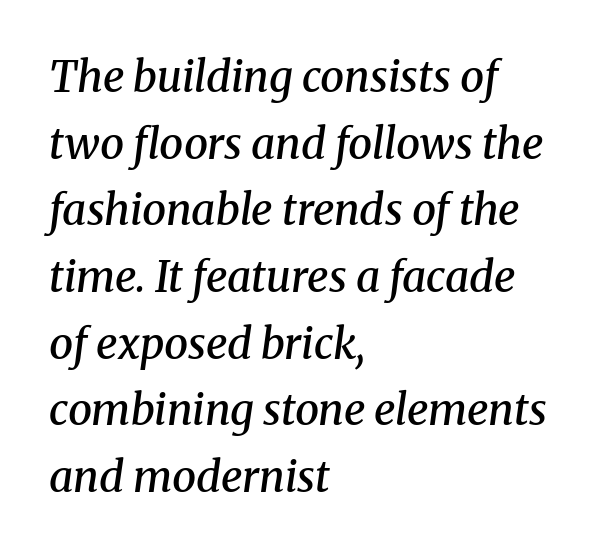
The image shows 43 px semibold serif type, italic (leaning right); set left-aligned, normal line spacing (1.55x), normal letter spacing, not underlined; medium stroke contrast and a medium x-height.
